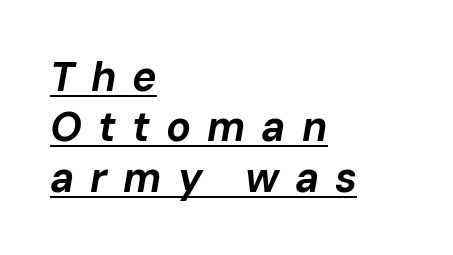
The image shows 41 px bold type, italic (leaning right); set left-aligned, line spacing 1.23x, unusually wide letter spacing (+0.39 em), underlined; low stroke contrast and a medium x-height.
